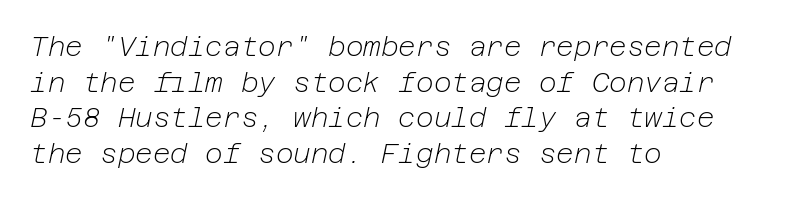
Decoration check: the copy has no underline. The line-height multiplier appears to be the usual default. No heavy texture on the line: the type isn't bold. Emphasis-style slanted type is in use. The passage shown has conventional tracking throughout.
